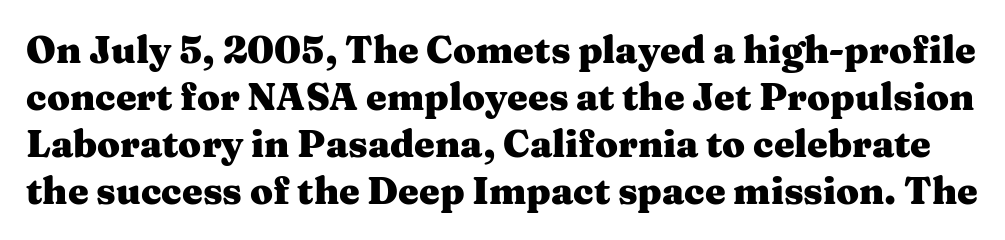
The strokes are fattened all the way to bold. These lines are rendered in a variable-pitch font. The block of text has a typical density, with ordinary space between rows. The string is rendered with underlining switched off. This sample uses an upright cut, with every glyph sitting square on the baseline. Words appear dense and cohesive because spacing is normal.
